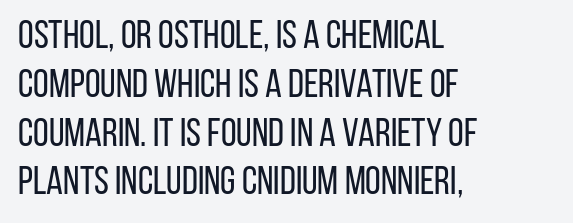
{"serif": "no", "italic": "no", "bold": "no", "weight": "regular", "width": "condensed", "stroke_contrast": "low", "x_height": "large", "monospaced": "no", "underline": "no", "align": "left", "line_spacing_ratio": 1.22, "letter_spacing": "normal", "letter_spacing_em": 0.0, "glyph_px": 40}
